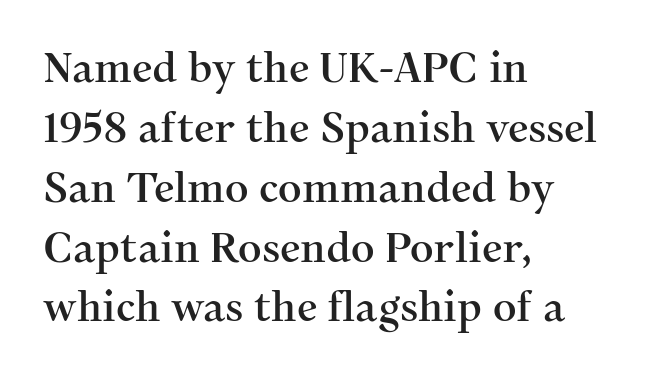
Type without underlining. The vertical gap from one line to the next is medium. Ordinary non-slanted type is in use. Nobody touched the tracking dial on this one.
